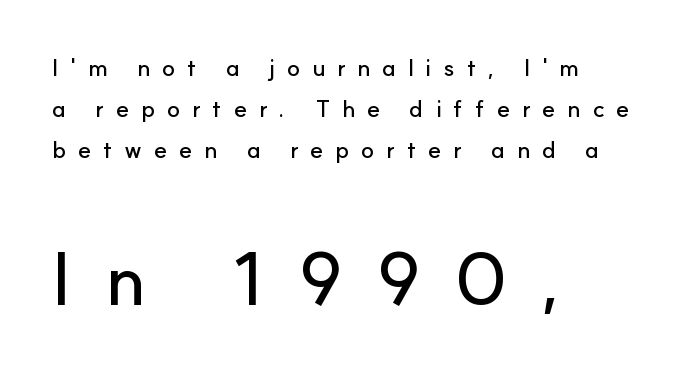
Q: Is the text italic (slanted)? A: No, it is upright.
Q: Is the typeface a serif or a sans-serif typeface? A: Sans-serif.
Q: Is the text underlined? A: No.
Q: How is the paragraph aligned? A: Left-aligned.
Q: Is the spacing between letters normal or unusually wide? A: Unusually wide.
Q: Which block of text is set in a larger size, the first (top) or the second (bottom)? A: The second (bottom) one.
Q: Width (condensed, normal, or wide)? A: Normal.
Q: Stroke contrast? A: Low.
Q: x-height? A: Small.
Q: Monospaced? A: No.
